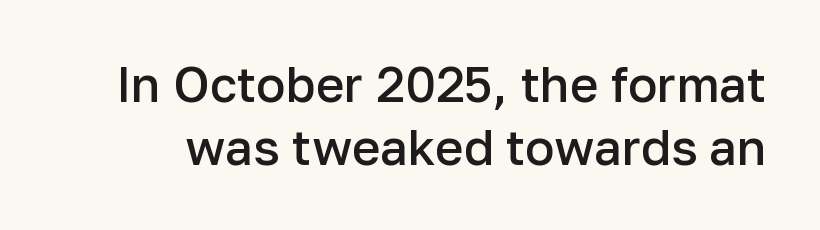
The image shows 49 px semibold sans-serif type, upright; set normal line spacing (1.29x), normal letter spacing, not underlined; low stroke contrast and a medium x-height.
